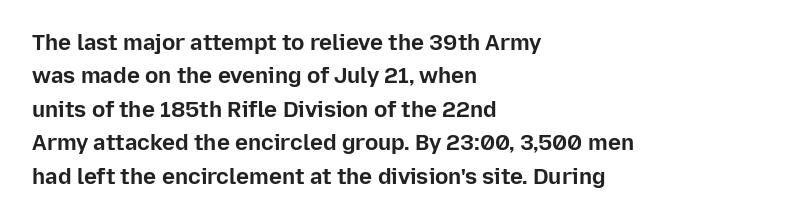
Q: Is the text bold? A: Yes.
Q: Is the text italic (slanted)? A: No, it is upright.
Q: Is the text underlined? A: No.
Q: How is the paragraph aligned? A: Left-aligned.
Q: Is the spacing between letters normal or unusually wide? A: Normal.
Q: Is the spacing between lines tight, normal or loose? A: Normal.
